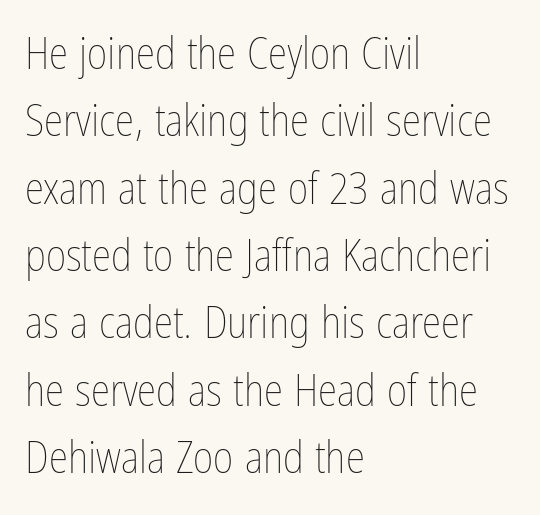
Q: Is the text bold? A: No.
Q: Is the text italic (slanted)? A: No, it is upright.
Q: Is the text underlined? A: No.
Q: How is the paragraph aligned? A: Left-aligned.
Q: Is the spacing between letters normal or unusually wide? A: Normal.
Q: Is the spacing between lines tight, normal or loose? A: Normal.
Q: Width (condensed, normal, or wide)? A: Condensed.
Q: Stroke contrast? A: Low.
Q: x-height? A: Medium.
Q: Monospaced? A: No.
